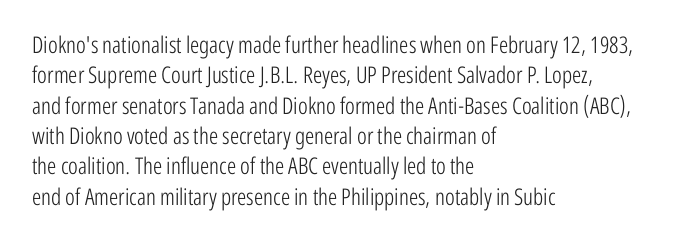
The image shows 23 px text type, upright; set left-aligned, normal line spacing (1.32x), normal letter spacing, not underlined.
